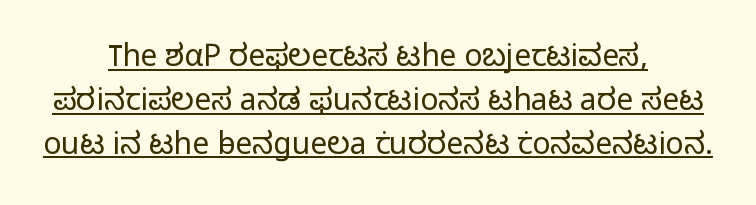
The image shows 30 px light sans-serif type, upright; set centered, normal line spacing (1.46x), normal letter spacing, underlined; low stroke contrast and a medium x-height.
